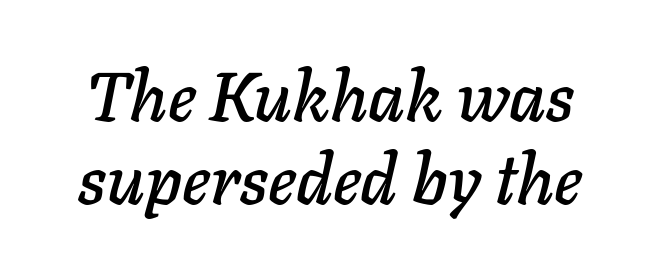
The image shows 69 px text type, italic (leaning right); set line spacing 1.2x, normal letter spacing, not underlined; low stroke contrast and a medium x-height.
